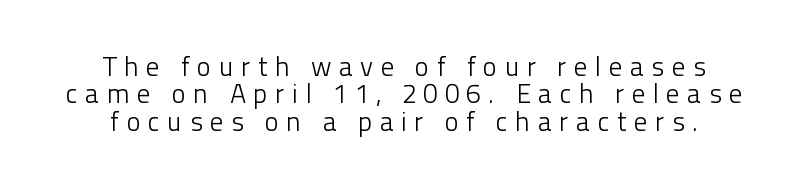
{"italic": "no", "bold": "no", "underline": "no", "line_spacing": "tight", "line_spacing_ratio": 1.01, "letter_spacing": "wide", "letter_spacing_em": 0.27, "glyph_px": 27}
